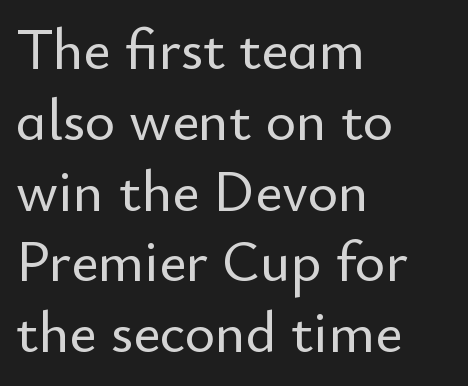
These lines are composed in type without serifs. Casual observation: everything's shoved over to the left. Clear beneath every line of the passage. Varying glyph widths throughout — classic text-font behaviour.
